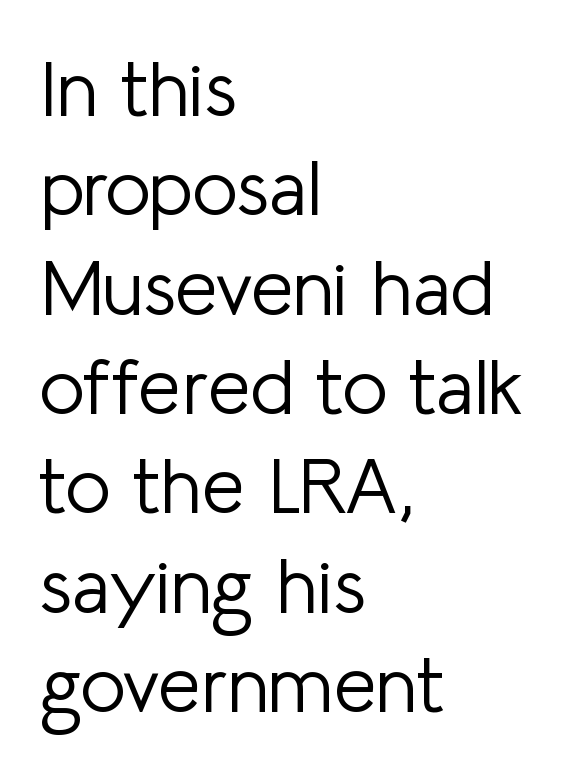
Q: Is the text bold? A: No.
Q: Is the text italic (slanted)? A: No, it is upright.
Q: Is the typeface a serif or a sans-serif typeface? A: Sans-serif.
Q: Is the text underlined? A: No.
Q: How is the paragraph aligned? A: Left-aligned.
Q: Is the spacing between letters normal or unusually wide? A: Normal.
Q: Is the spacing between lines tight, normal or loose? A: Normal.
Q: Width (condensed, normal, or wide)? A: Normal.
Q: Stroke contrast? A: Low.
Q: x-height? A: Medium.
Q: Monospaced? A: No.
